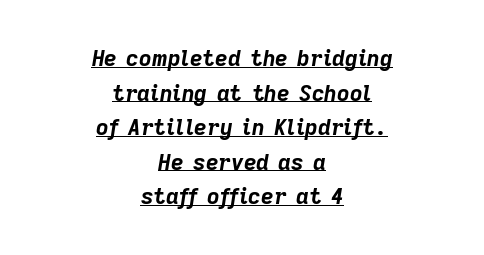
If you drew a line through each stem, it would be angled. This sample keeps an unexceptional amount of space between lines. The paragraph shown floats in the horizontal middle. Compared with typical body copy, the letter spacing here is the same.
